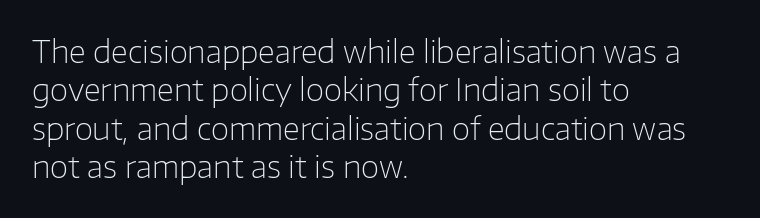
Glance below the letters and you will spot only blank space. Upright lettering throughout. Each letter's strokes conclude bluntly, with no projecting serifs. You could not count columns in this text — the font is proportionally spaced.
